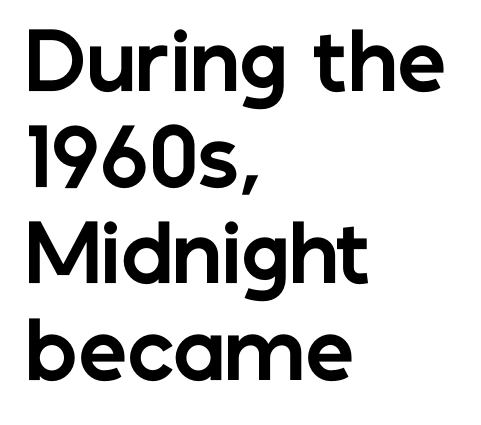
The image shows 77 px bold sans-serif type, upright; set left-aligned, normal line spacing (1.25x), normal letter spacing, not underlined; low stroke contrast and a medium x-height.
